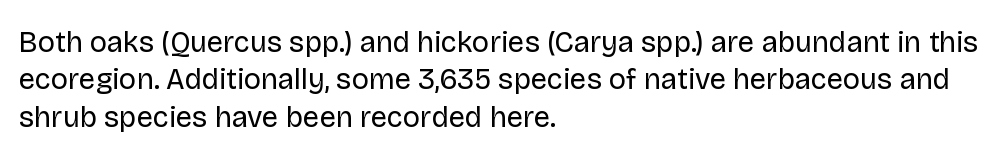
{"serif": "no", "italic": "no", "bold": "no", "weight": "regular", "width": "normal", "stroke_contrast": "low", "x_height": "large", "monospaced": "no", "underline": "no", "align": "left", "line_spacing": "normal", "line_spacing_ratio": 1.29, "letter_spacing": "normal", "letter_spacing_em": 0.0, "glyph_px": 29}
